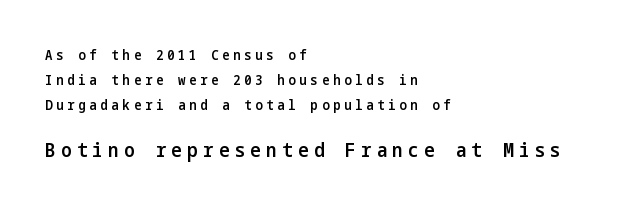
{"italic": "no", "bold": "semi", "underline": "no", "align": "left", "line_spacing_ratio": 1.77, "letter_spacing": "wide", "letter_spacing_em": 0.26, "larger_block": "second", "size_ratio": 1.43, "glyph_px": 20}
